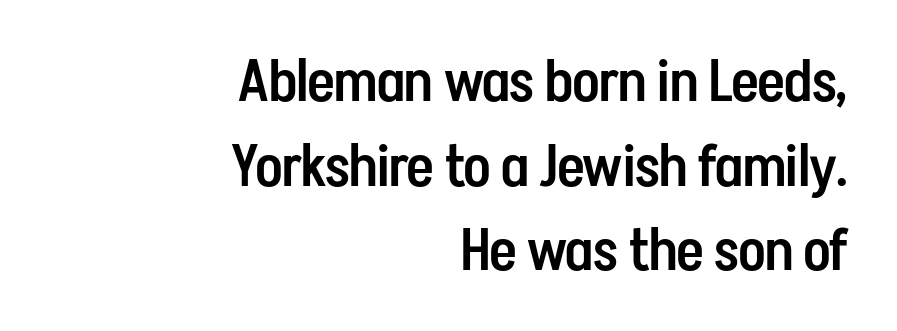
{"serif": "no", "italic": "no", "bold": "semi", "weight": "semibold", "width": "condensed", "stroke_contrast": "low", "x_height": "medium", "monospaced": "no", "underline": "no", "align": "right", "line_spacing": "normal", "line_spacing_ratio": 1.46, "letter_spacing": "normal", "letter_spacing_em": 0.0, "glyph_px": 58}
